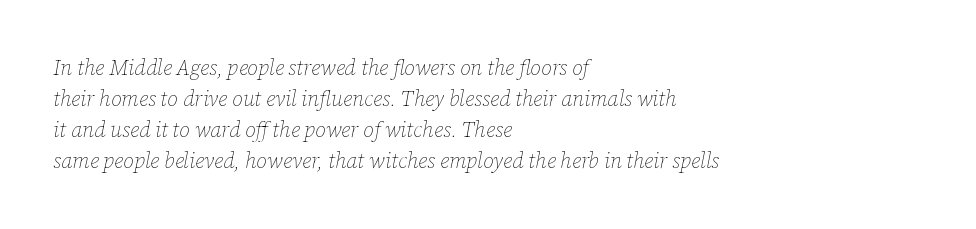
{"italic": "yes", "lean": "right", "slant_degrees": 12, "bold": "no", "underline": "no", "align": "left", "line_spacing": "normal", "line_spacing_ratio": 1.47, "letter_spacing": "normal", "letter_spacing_em": 0.0, "glyph_px": 21}
